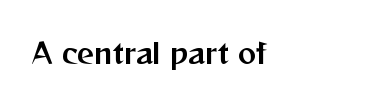
This rendering leaves character spacing at its baseline value. Has an underline been added? It has not. No italicization has been applied; the sample stays upright.
